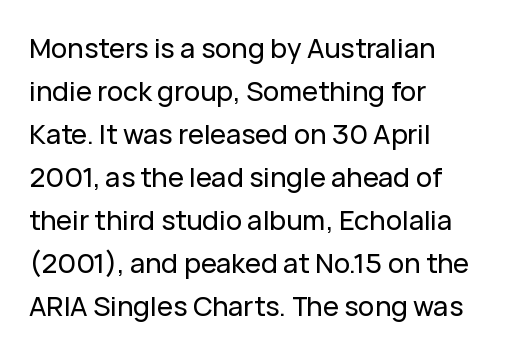
Q: Is the text italic (slanted)? A: No, it is upright.
Q: Is the text underlined? A: No.
Q: How is the paragraph aligned? A: Left-aligned.
Q: Is the spacing between letters normal or unusually wide? A: Normal.
Q: Is the spacing between lines tight, normal or loose? A: Normal.
